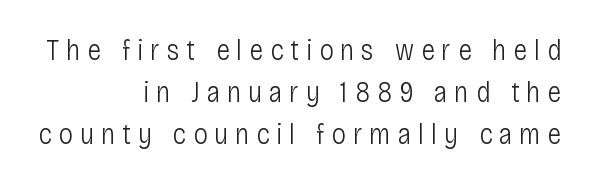
{"serif": "no", "italic": "no", "bold": "no", "weight": "light", "width": "condensed", "stroke_contrast": "low", "x_height": "large", "monospaced": "no", "underline": "no", "align": "right", "line_spacing": "normal", "line_spacing_ratio": 1.45, "letter_spacing": "wide", "letter_spacing_em": 0.24, "glyph_px": 29}
